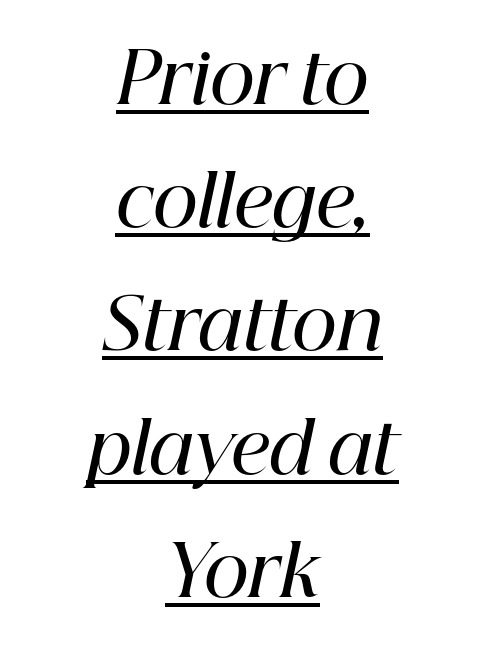
The image shows 70 px semibold serif type, italic (leaning right); set centered, line spacing 1.76x, normal letter spacing, underlined; high stroke contrast and a medium x-height.
